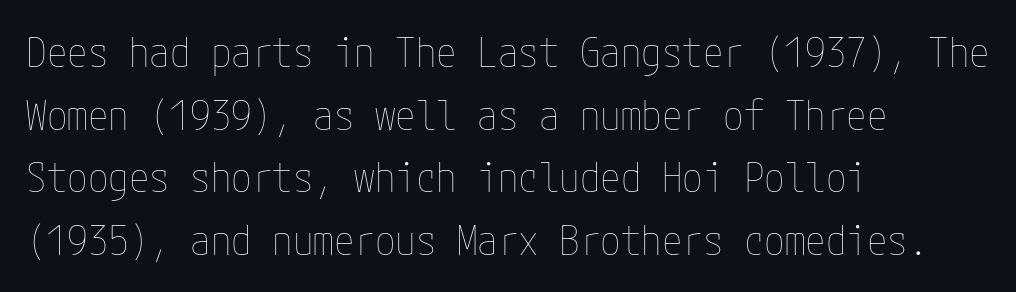
{"italic": "no", "bold": "no", "weight": "thin", "width": "condensed", "stroke_contrast": "low", "x_height": "medium", "underline": "no", "align": "left", "line_spacing": "normal", "line_spacing_ratio": 1.53, "letter_spacing": "normal", "letter_spacing_em": 0.0, "glyph_px": 41}
